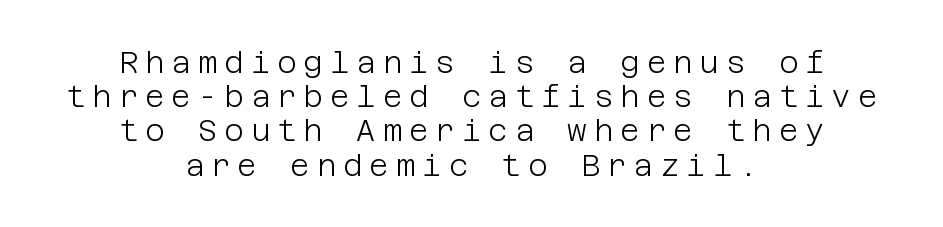
The image shows 30 px light sans-serif type, upright; set centered, tight line spacing (1.14x), unusually wide letter spacing (+0.23 em), not underlined; low stroke contrast and a large x-height.
